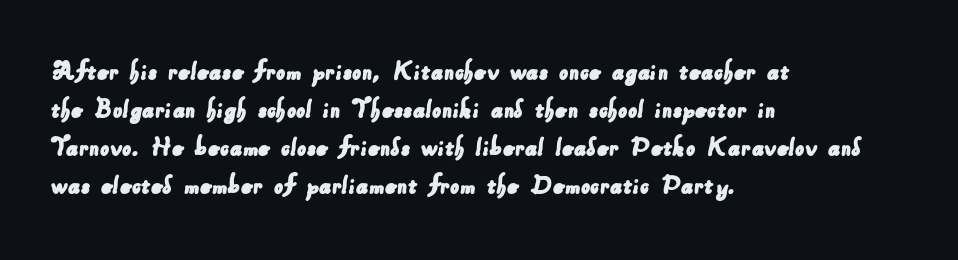
Lines of text with bare space underneath. Tracking value appears to be zero — textbook default spacing. Does the copy run flush right? No — it runs flush left. Do the characters align in a grid? No, the font is proportional. This is sans-serif lettering, the kind often seen on screens and signage.
